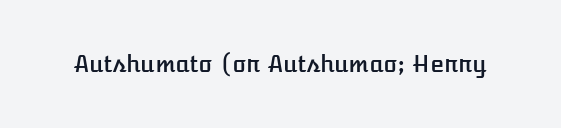
{"italic": "no", "underline": "no", "letter_spacing": "normal", "letter_spacing_em": 0.0, "glyph_px": 23}
